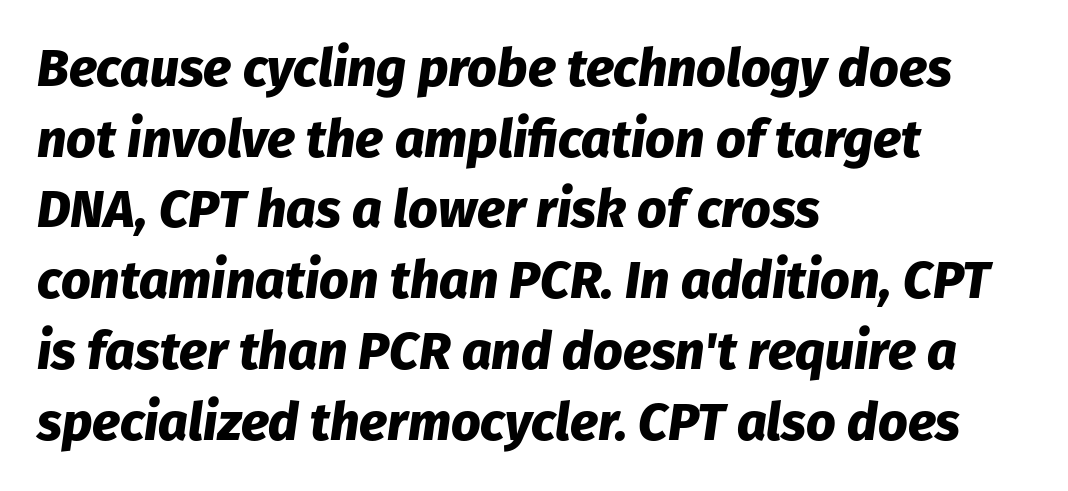
The image shows 52 px heavy type, italic (leaning right); set left-aligned, normal line spacing (1.36x), normal letter spacing, not underlined; low stroke contrast and a medium x-height.
